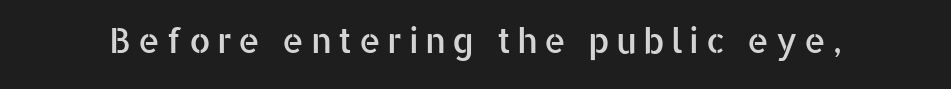
Character widths vary here, with narrow letters taking less room than wide ones. Observe the absence of serifs on each vertical stroke in this sample. This rendering features lettering with no underline. Nope, not italic — everything's standing straight.
